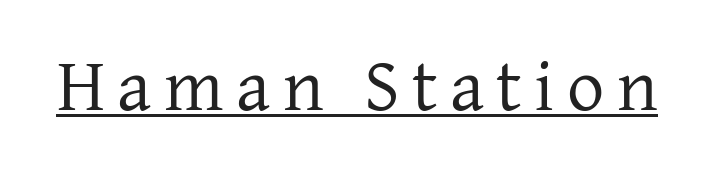
Q: Is the text bold? A: No.
Q: Is the text italic (slanted)? A: No, it is upright.
Q: Is the typeface a serif or a sans-serif typeface? A: Serif.
Q: Is the text underlined? A: Yes.
Q: Width (condensed, normal, or wide)? A: Normal.
Q: Stroke contrast? A: Low.
Q: x-height? A: Medium.
Q: Monospaced? A: No.
